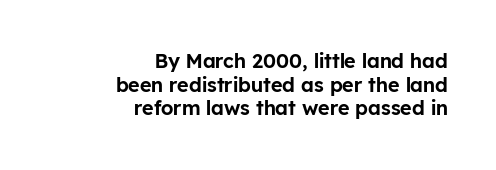
The image shows 20 px text type, upright; set right-aligned, line spacing 1.18x, normal letter spacing, not underlined.
